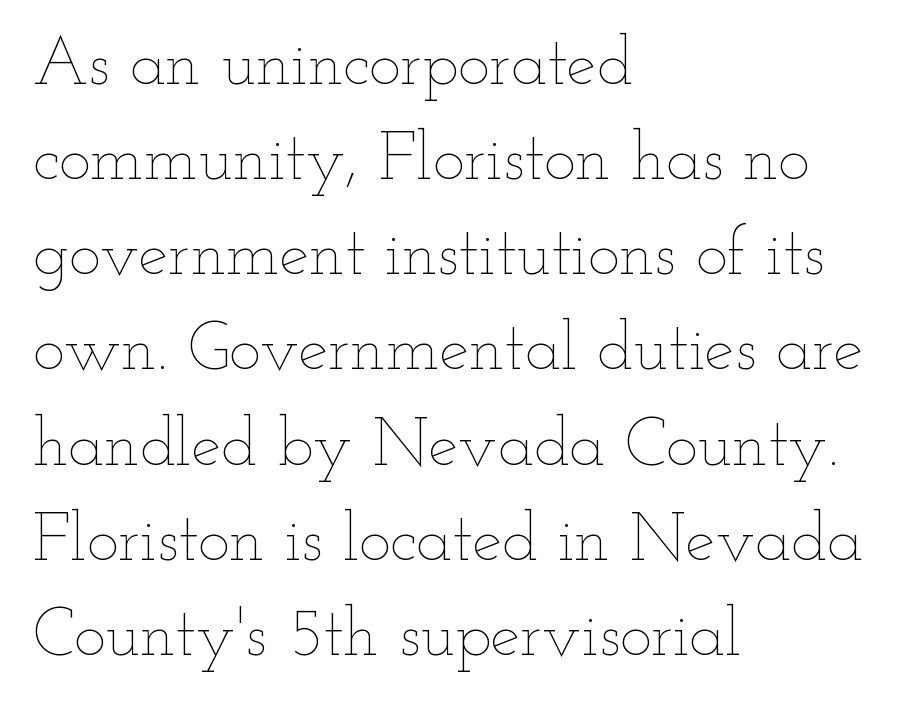
The image shows 67 px thin, wide type, upright; set left-aligned, normal line spacing (1.42x), normal letter spacing, not underlined; low stroke contrast and a small x-height.
